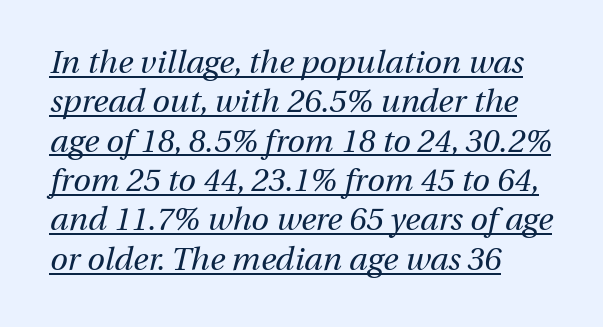
The image shows 32 px regular-weight type, italic (leaning right); set left-aligned, line spacing 1.23x, normal letter spacing, underlined; medium stroke contrast and a medium x-height.
